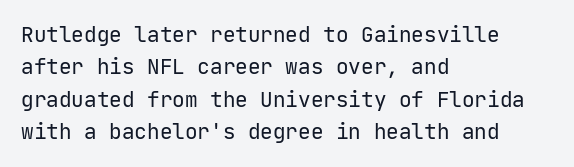
The image shows 21 px text type, upright; set left-aligned, normal line spacing (1.54x), normal letter spacing, not underlined.
